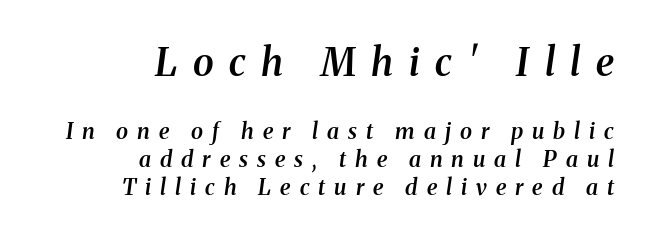
Horizontal alignment here is rightward, an uncommon choice for prose. Look at the stroke-to-counter ratio: somewhat heavy, a semibold. You could only call the tracking loose — the letters float apart. Reading down the column, the eye jumps a familiar distance to each next line. Glance below the letters and you will spot only blank space. The upper block of text is set noticeably larger than the block beneath it.
